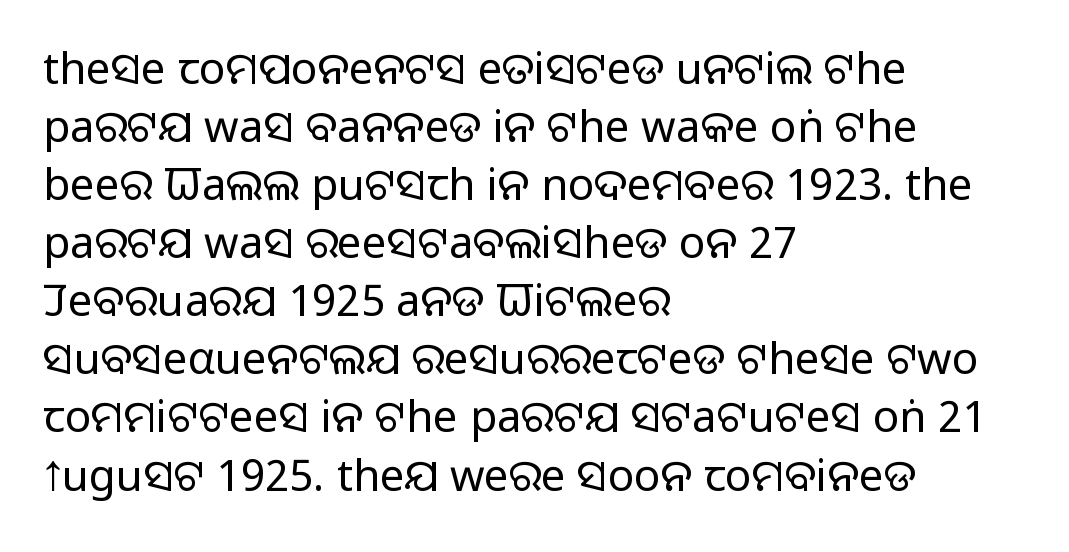
What stands out about the letter spacing? Nothing — it is the standard amount. If you drew a ruler down the left edge, every line would touch it. Normally led — the rows are evenly, conventionally spaced. Type without underlining. Is this a sans? Yes — the strokes have no serifs.
